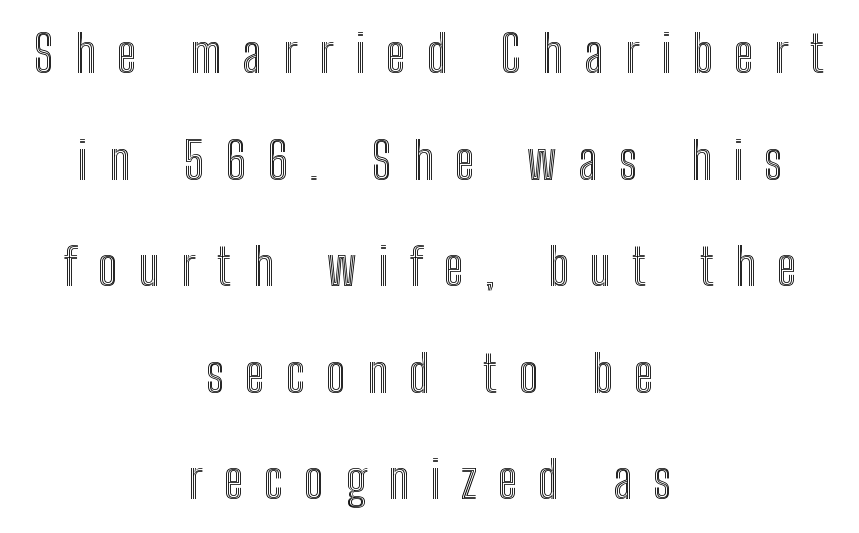
{"italic": "no", "width": "condensed", "x_height": "medium", "monospaced": "no", "underline": "no", "align": "center", "line_spacing": "loose", "line_spacing_ratio": 2.09, "letter_spacing": "wide", "letter_spacing_em": 0.42, "glyph_px": 51}
